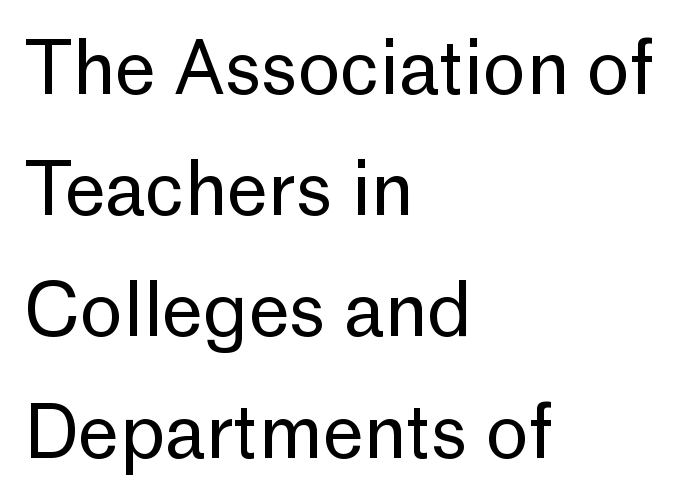
In terms of letterform style, serifs are entirely absent. Lines of text with bare space underneath. Heaviness? Minimal to ordinary, like unemphasized prose. Line starts are locked; line ends wander.
